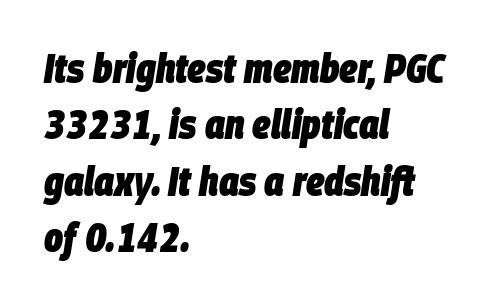
Compared with typical paragraphs, the rows here are spaced about the same. Words float on clear page, feet unadorned. The passage shown is emphatically bold. Compared with a centered layout, this one pins lines to the left instead. Nothing unusual about the tracking: characters are spaced as the font intends. Note the varied advance widths — an 'i' is clearly narrower than an 'm'.
